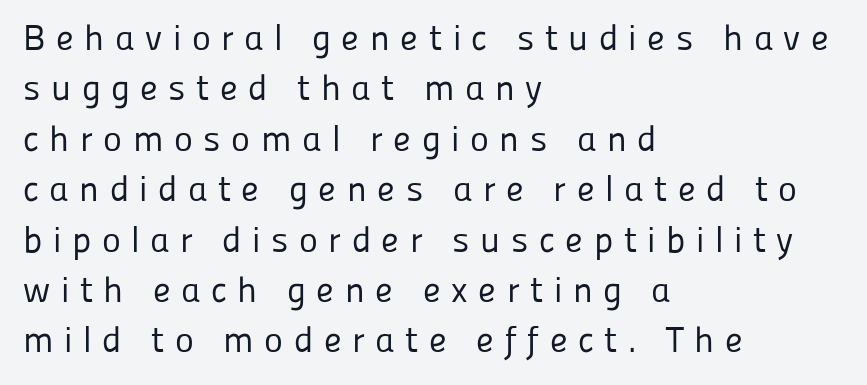
{"serif": "no", "italic": "no", "bold": "no", "weight": "regular", "width": "normal", "stroke_contrast": "low", "x_height": "medium", "monospaced": "no", "underline": "no", "align": "left", "line_spacing": "normal", "line_spacing_ratio": 1.4, "letter_spacing": "wide", "letter_spacing_em": 0.29, "glyph_px": 36}
